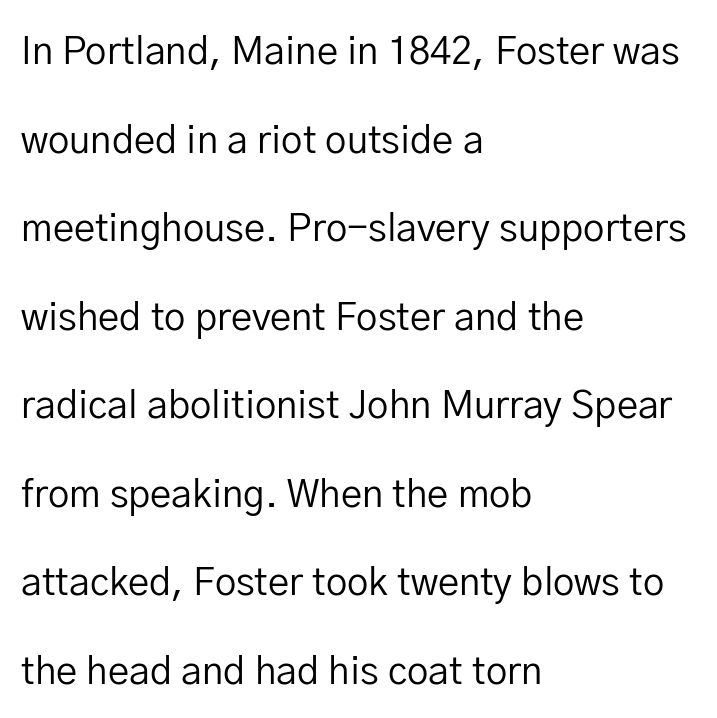
{"serif": "no", "italic": "no", "bold": "no", "weight": "regular", "width": "normal", "stroke_contrast": "low", "x_height": "medium", "monospaced": "no", "underline": "no", "align": "left", "line_spacing": "loose", "line_spacing_ratio": 2.33, "letter_spacing": "normal", "letter_spacing_em": 0.0, "glyph_px": 38}
